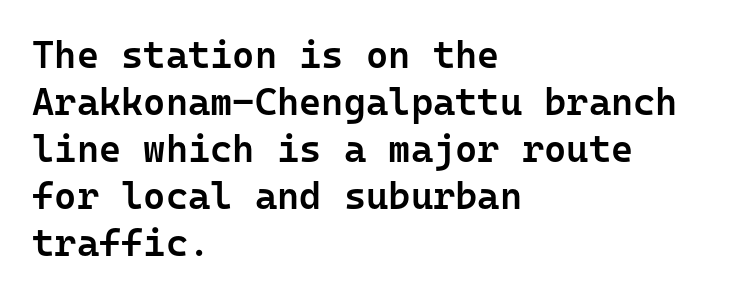
{"serif": "no", "italic": "no", "bold": "semi", "weight": "semibold", "width": "normal", "stroke_contrast": "low", "x_height": "medium", "monospaced": "yes", "underline": "no", "align": "left", "line_spacing_ratio": 1.24, "letter_spacing": "normal", "letter_spacing_em": 0.0, "glyph_px": 38}
